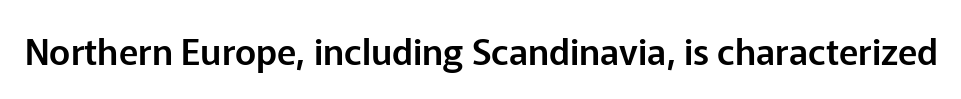
{"serif": "no", "italic": "no", "width": "normal", "stroke_contrast": "low", "x_height": "medium", "monospaced": "no", "underline": "no", "letter_spacing": "normal", "letter_spacing_em": 0.0, "glyph_px": 36}
